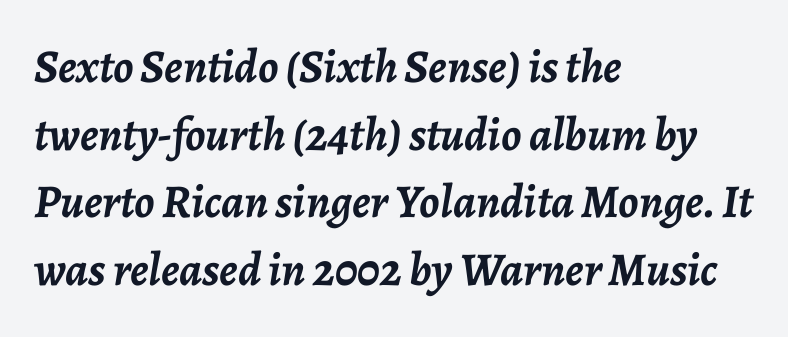
{"italic": "yes", "lean": "right", "slant_degrees": 7, "bold": "yes", "weight": "semibold", "width": "normal", "stroke_contrast": "low", "x_height": "medium", "monospaced": "no", "underline": "no", "align": "left", "line_spacing": "normal", "line_spacing_ratio": 1.44, "letter_spacing": "normal", "letter_spacing_em": 0.0, "glyph_px": 47}
